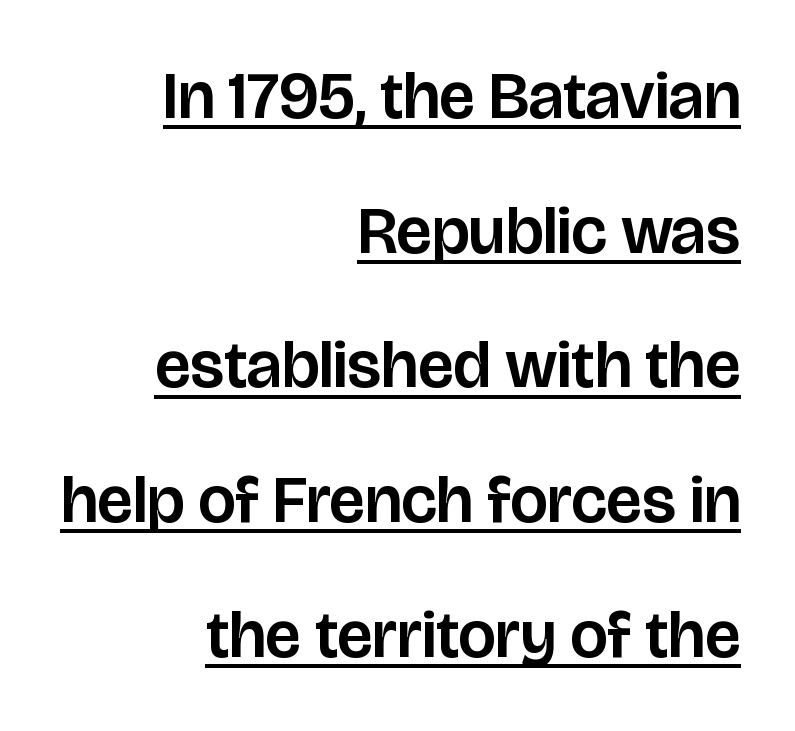
Q: Is the text italic (slanted)? A: No, it is upright.
Q: Is the typeface a serif or a sans-serif typeface? A: Sans-serif.
Q: Is the text underlined? A: Yes.
Q: How is the paragraph aligned? A: Right-aligned.
Q: Is the spacing between letters normal or unusually wide? A: Normal.
Q: Is the spacing between lines tight, normal or loose? A: Loose.
Q: Width (condensed, normal, or wide)? A: Normal.
Q: Stroke contrast? A: Low.
Q: x-height? A: Large.
Q: Monospaced? A: No.
